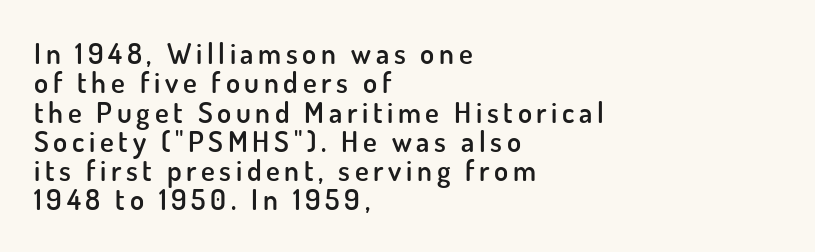
The image shows 29 px semibold sans-serif type, upright; set left-aligned, tight line spacing (1.01x), not underlined; low stroke contrast and a small x-height.
